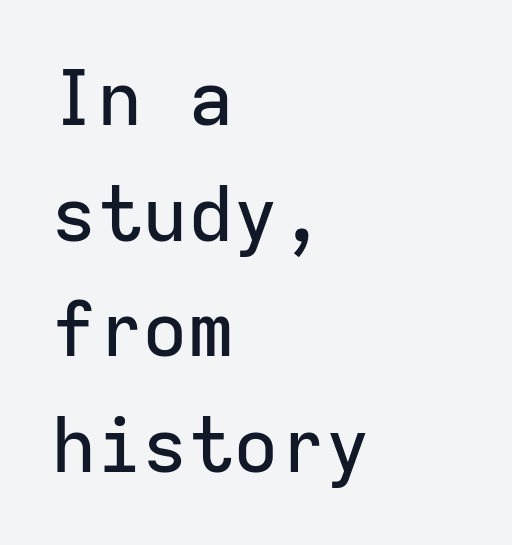
Nothing unusual about the tracking: characters are spaced as the font intends. Notice how the passage keeps a crisp vertical edge on the left only. Descenders hang freely into open space. Every character here occupies the same horizontal width, giving the sample a typewriter-like rhythm. Every character sits straight up, as roman type does. Horizontal bands of white between lines are of average thickness.
